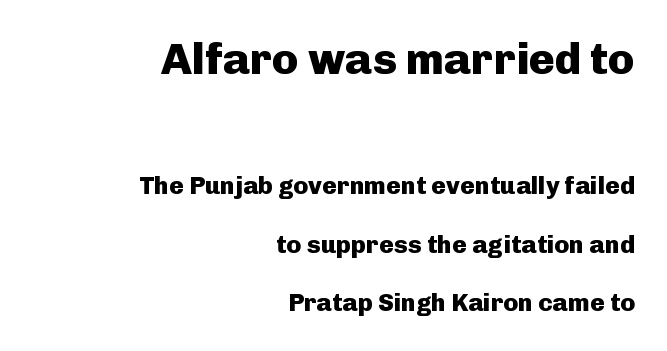
{"serif": "no", "italic": "no", "bold": "yes", "weight": "heavy", "width": "normal", "stroke_contrast": "low", "x_height": "medium", "monospaced": "no", "underline": "no", "align": "right", "line_spacing": "loose", "line_spacing_ratio": 2.34, "letter_spacing": "normal", "letter_spacing_em": 0.0, "larger_block": "first", "size_ratio": 1.76, "glyph_px": 44}
